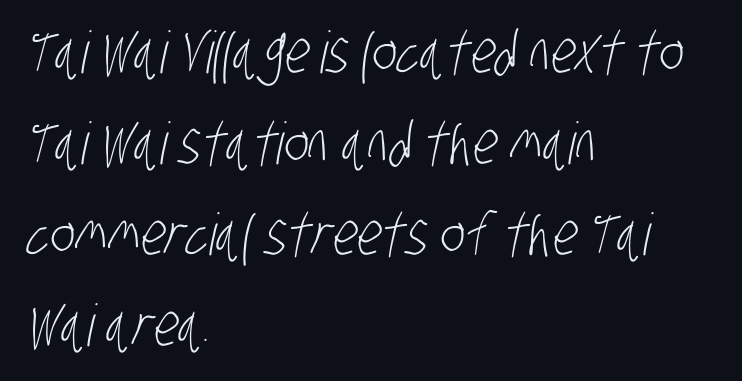
Decoration check: the copy has no underline. The typeface has the unassuming heft of standard copy or less. This sample uses a sans-serif face. The letterforms sit shoulder to shoulder at normal distance. Leading: standard.
